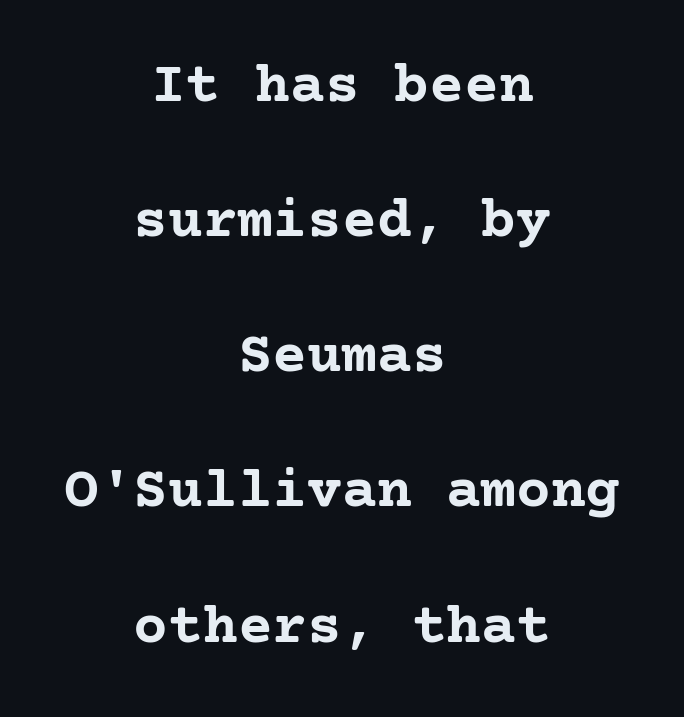
Q: Is the text bold? A: Yes.
Q: Is the text italic (slanted)? A: No, it is upright.
Q: Is the typeface a serif or a sans-serif typeface? A: Serif.
Q: Is the text underlined? A: No.
Q: How is the paragraph aligned? A: Centered.
Q: Is the spacing between letters normal or unusually wide? A: Normal.
Q: Is the spacing between lines tight, normal or loose? A: Loose.
Q: Width (condensed, normal, or wide)? A: Normal.
Q: Stroke contrast? A: Low.
Q: x-height? A: Medium.
